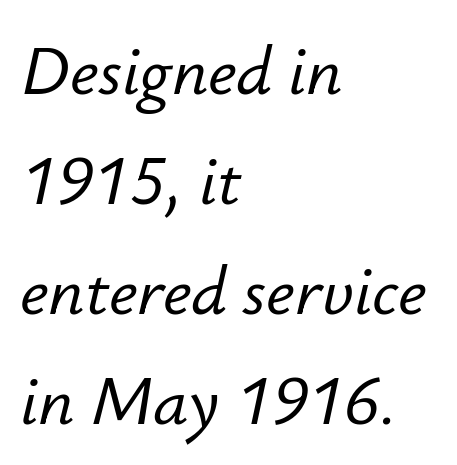
The image shows 70 px text type, italic (leaning right); set left-aligned, normal line spacing (1.57x), normal letter spacing, not underlined; low stroke contrast and a small x-height.
